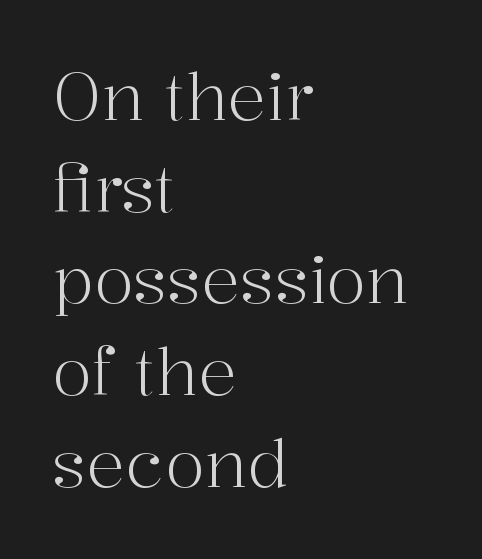
Q: Is the text bold? A: No.
Q: Is the text italic (slanted)? A: No, it is upright.
Q: Is the typeface a serif or a sans-serif typeface? A: Serif.
Q: Is the text underlined? A: No.
Q: How is the paragraph aligned? A: Left-aligned.
Q: Is the spacing between letters normal or unusually wide? A: Normal.
Q: Is the spacing between lines tight, normal or loose? A: Normal.
Q: Width (condensed, normal, or wide)? A: Normal.
Q: Stroke contrast? A: High.
Q: x-height? A: Medium.
Q: Monospaced? A: No.
